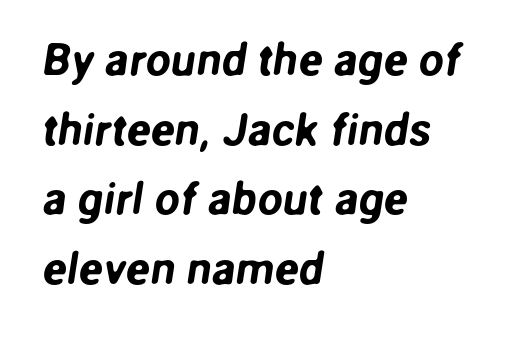
The image shows 45 px sans-serif type; set left-aligned, normal line spacing (1.55x), normal letter spacing, not underlined; low stroke contrast and a medium x-height.
